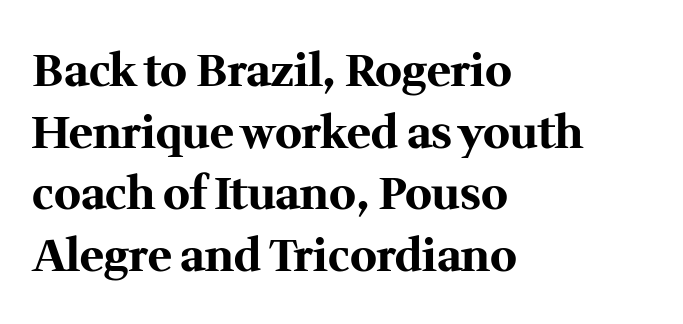
The face used here is proportionally spaced, like ordinary book or web type. Leading matches the norm, producing a regular column. The letters carry serifs — small finishing strokes at the ends of their stems. Style check: upright.
